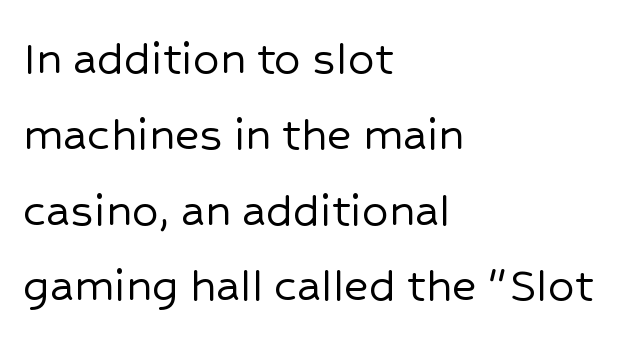
Q: Is the text italic (slanted)? A: No, it is upright.
Q: Is the typeface a serif or a sans-serif typeface? A: Sans-serif.
Q: Is the text underlined? A: No.
Q: How is the paragraph aligned? A: Left-aligned.
Q: Is the spacing between letters normal or unusually wide? A: Normal.
Q: Is the spacing between lines tight, normal or loose? A: Normal.
Q: Width (condensed, normal, or wide)? A: Normal.
Q: Stroke contrast? A: Low.
Q: x-height? A: Medium.
Q: Monospaced? A: No.
